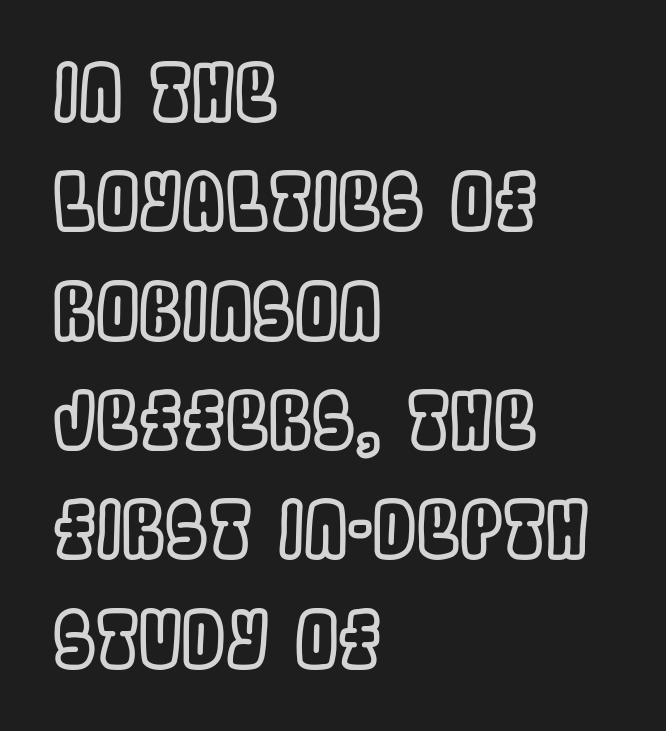
Q: Is the text italic (slanted)? A: No, it is upright.
Q: Is the text underlined? A: No.
Q: How is the paragraph aligned? A: Left-aligned.
Q: Is the spacing between letters normal or unusually wide? A: Normal.
Q: Is the spacing between lines tight, normal or loose? A: Normal.
Q: Width (condensed, normal, or wide)? A: Condensed.
Q: x-height? A: Large.
Q: Monospaced? A: No.
